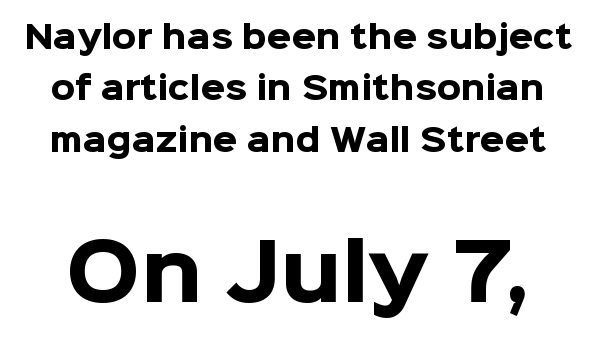
Q: Is the text bold? A: Yes.
Q: Is the text italic (slanted)? A: No, it is upright.
Q: Is the typeface a serif or a sans-serif typeface? A: Sans-serif.
Q: Is the text underlined? A: No.
Q: Is the spacing between letters normal or unusually wide? A: Normal.
Q: Is the spacing between lines tight, normal or loose? A: Normal.
Q: Which block of text is set in a larger size, the first (top) or the second (bottom)? A: The second (bottom) one.
Q: Width (condensed, normal, or wide)? A: Normal.
Q: Stroke contrast? A: Low.
Q: x-height? A: Medium.
Q: Monospaced? A: No.
